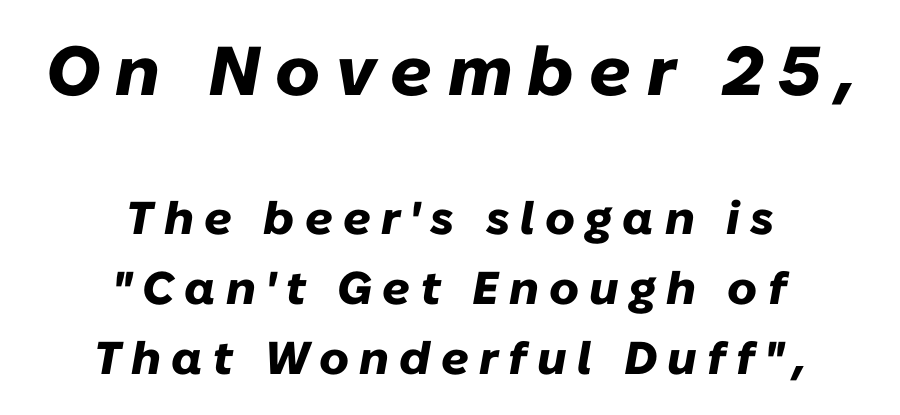
{"italic": "yes", "lean": "right", "slant_degrees": 10, "bold": "yes", "weight": "heavy", "width": "normal", "stroke_contrast": "low", "x_height": "medium", "monospaced": "no", "underline": "no", "align": "center", "line_spacing": "normal", "line_spacing_ratio": 1.52, "letter_spacing": "wide", "letter_spacing_em": 0.22, "larger_block": "first", "size_ratio": 1.5, "glyph_px": 69}
